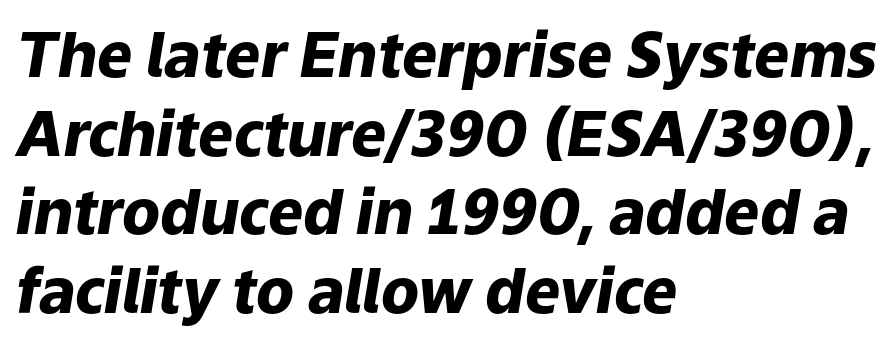
{"italic": "yes", "lean": "right", "slant_degrees": 9, "bold": "yes", "weight": "heavy", "width": "normal", "stroke_contrast": "low", "x_height": "medium", "monospaced": "no", "underline": "no", "align": "left", "line_spacing": "normal", "line_spacing_ratio": 1.27, "letter_spacing": "normal", "letter_spacing_em": 0.0, "glyph_px": 62}
